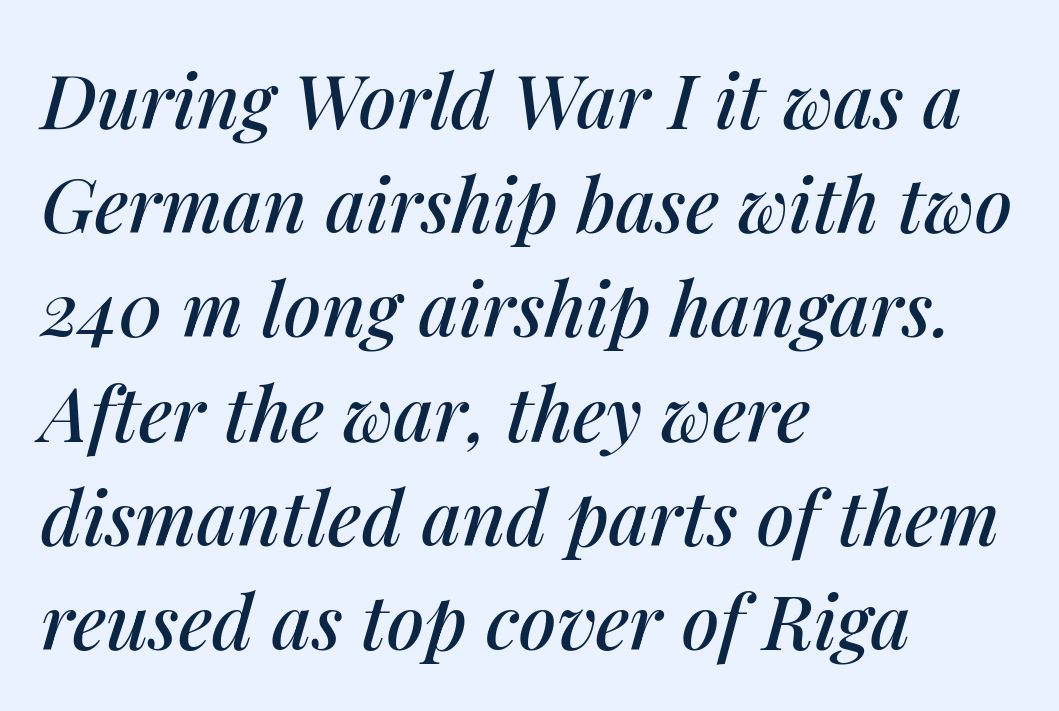
Q: Is the text italic (slanted)? A: Yes, it leans right by about 14 degrees.
Q: Is the text underlined? A: No.
Q: How is the paragraph aligned? A: Left-aligned.
Q: Is the spacing between letters normal or unusually wide? A: Normal.
Q: Is the spacing between lines tight, normal or loose? A: Normal.
Q: Width (condensed, normal, or wide)? A: Normal.
Q: Stroke contrast? A: Medium.
Q: x-height? A: Medium.
Q: Monospaced? A: No.
